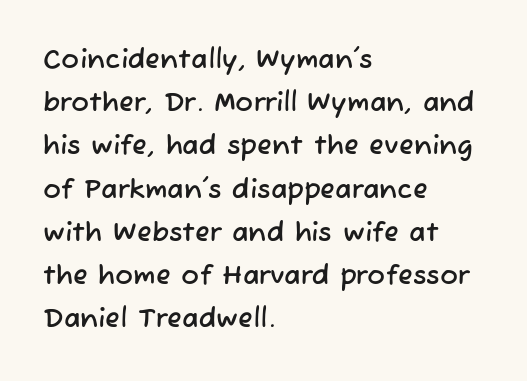
Honestly, the row spacing looks completely unremarkable. Typeset ragged right — the left edge is the straight one. The type is set solid horizontally, with unmodified tracking. Words float on clear page, feet unadorned.
